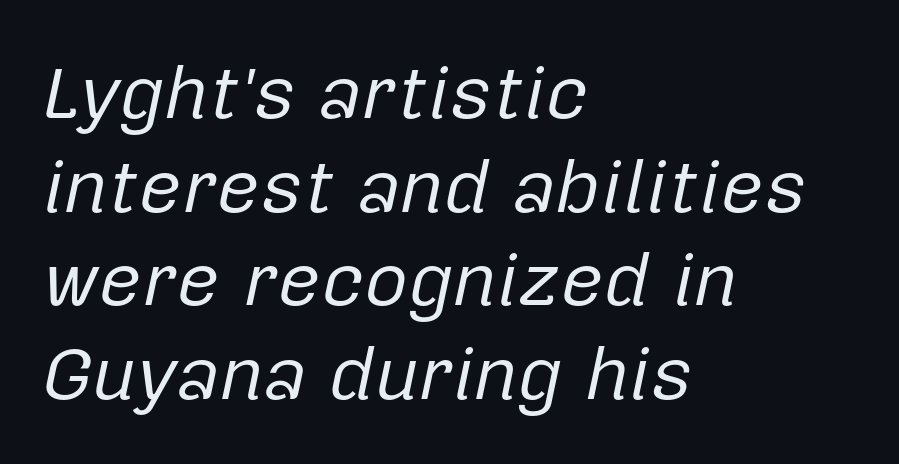
The image shows 75 px regular-weight type, italic (leaning right); set left-aligned, normal line spacing (1.25x), normal letter spacing, not underlined; low stroke contrast and a medium x-height.
